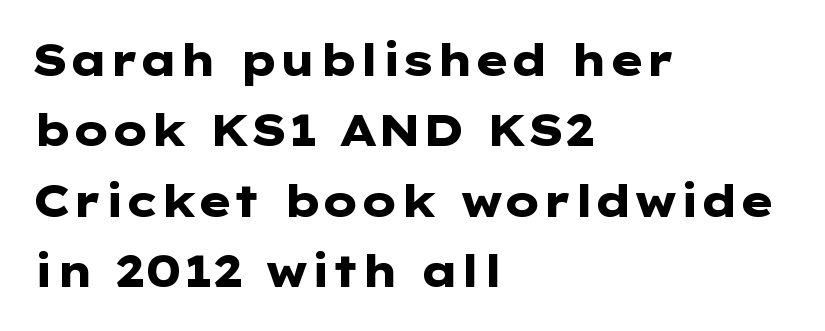
The font's upright variant was chosen for this text. The rendering uses natural spacing where letterforms have individual widths. These lines stack with their left ends in a neat column. Vertical spacing — default. The face used here is a sans, in the tradition of grotesques and geometrics.
